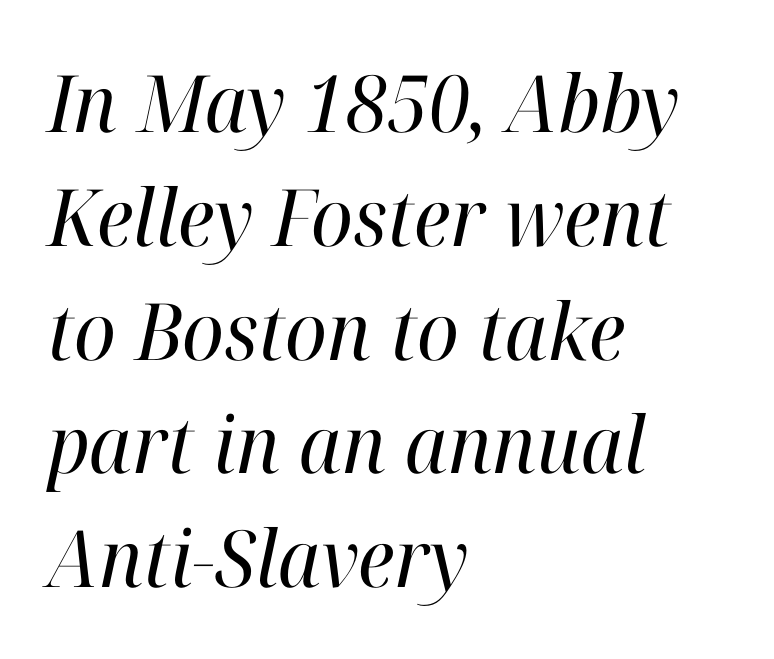
Q: Is the text bold? A: No.
Q: Is the text italic (slanted)? A: Yes, it leans right by about 12 degrees.
Q: Is the typeface a serif or a sans-serif typeface? A: Serif.
Q: Is the text underlined? A: No.
Q: How is the paragraph aligned? A: Left-aligned.
Q: Is the spacing between letters normal or unusually wide? A: Normal.
Q: Is the spacing between lines tight, normal or loose? A: Normal.
Q: Width (condensed, normal, or wide)? A: Normal.
Q: Stroke contrast? A: High.
Q: x-height? A: Medium.
Q: Monospaced? A: No.
